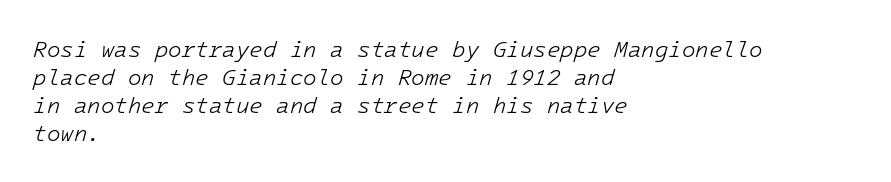
The image shows 22 px text type, italic (leaning right); set left-aligned, normal line spacing (1.28x), normal letter spacing, not underlined.
